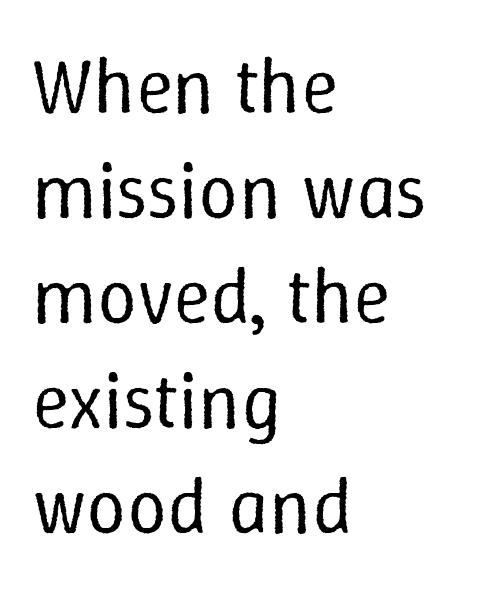
The image shows 79 px regular-weight type, upright; set left-aligned, normal line spacing (1.33x), normal letter spacing, not underlined; low stroke contrast and a medium x-height.
